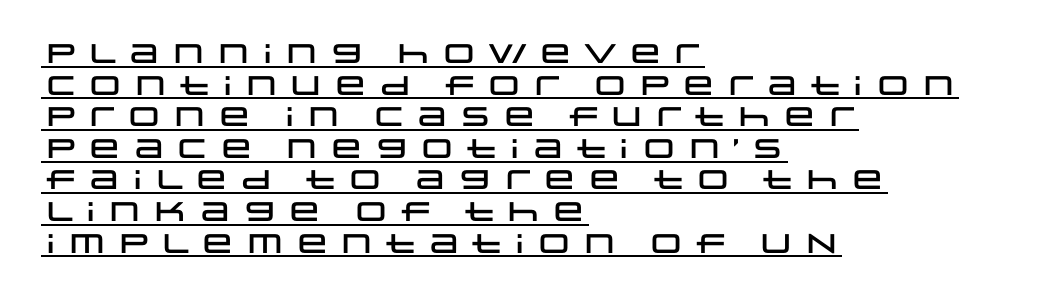
The image shows 27 px text type, upright; set left-aligned, line spacing 1.17x, underlined.
